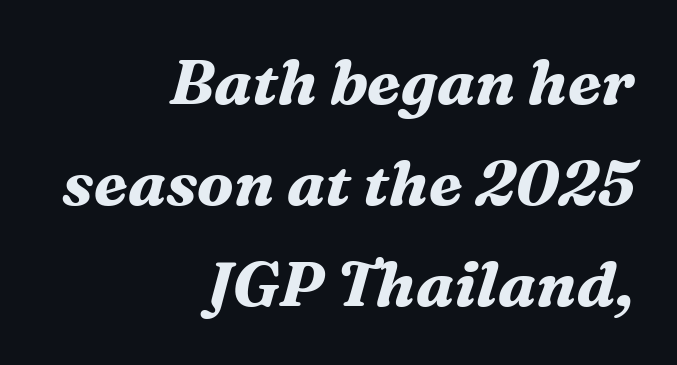
The image shows 63 px bold serif type, italic (leaning right); set right-aligned, normal line spacing (1.6x), normal letter spacing, not underlined; medium stroke contrast and a medium x-height.
